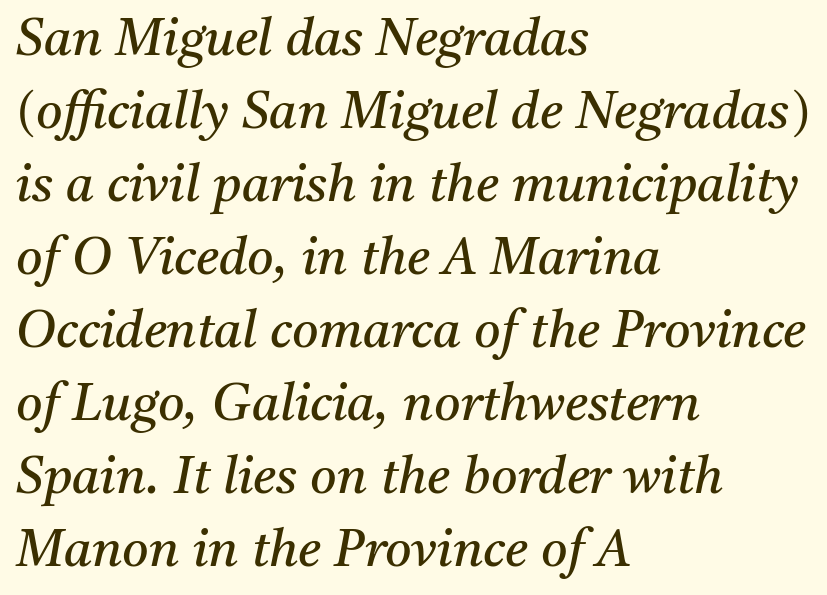
The image shows 51 px regular-weight serif type, italic (leaning right); set left-aligned, normal line spacing (1.43x), normal letter spacing, not underlined; medium stroke contrast and a medium x-height.
